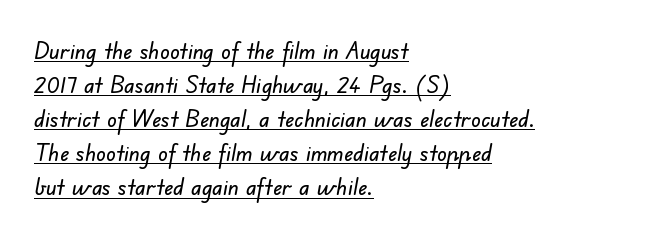
What's the leading like? Ordinary, nothing unusual. Descenders here cross a horizontal rule under the line. How are the letters spaced? Ordinarily, with no added tracking. The paragraph shown leans on its left margin.
